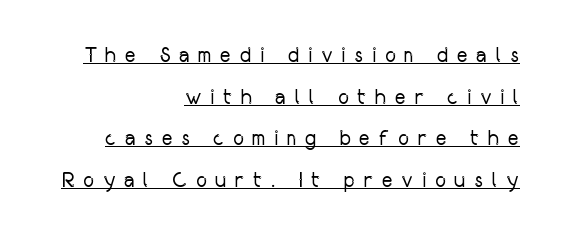
Think standard paragraph weight, or any step lighter than that. The leading is generous, giving the passage an open texture. The face used here is rendered with a markedly widened letterfit. What decoration does the sample have? An underline. Characters remain perfectly vertical along every line. Right-aligned paragraph, ragged on the left.
